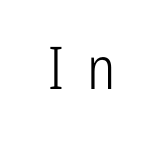
The image shows 59 px light, condensed sans-serif type, upright; set right-aligned, unusually wide letter spacing (+0.38 em), not underlined; low stroke contrast and a medium x-height.
